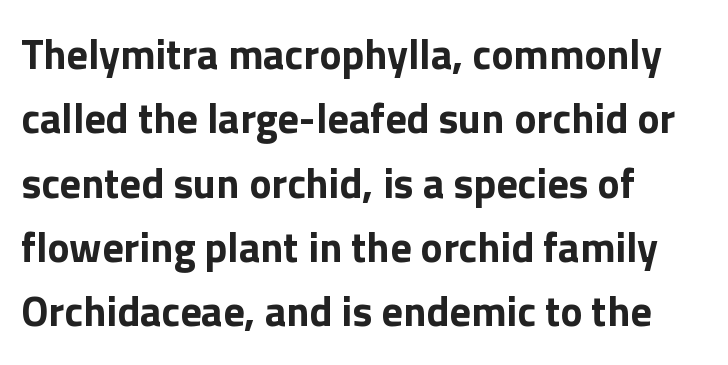
The image shows 42 px bold sans-serif type, upright; set left-aligned, normal line spacing (1.53x), normal letter spacing, not underlined; low stroke contrast and a medium x-height.
